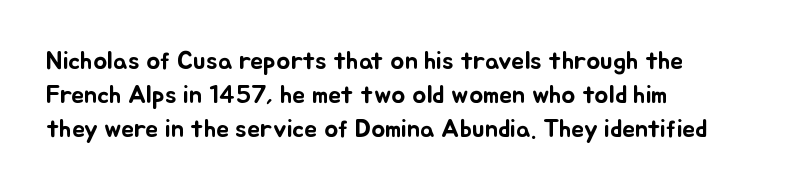
Q: Is the text italic (slanted)? A: No, it is upright.
Q: Is the text underlined? A: No.
Q: How is the paragraph aligned? A: Left-aligned.
Q: Is the spacing between letters normal or unusually wide? A: Normal.
Q: Is the spacing between lines tight, normal or loose? A: Normal.
